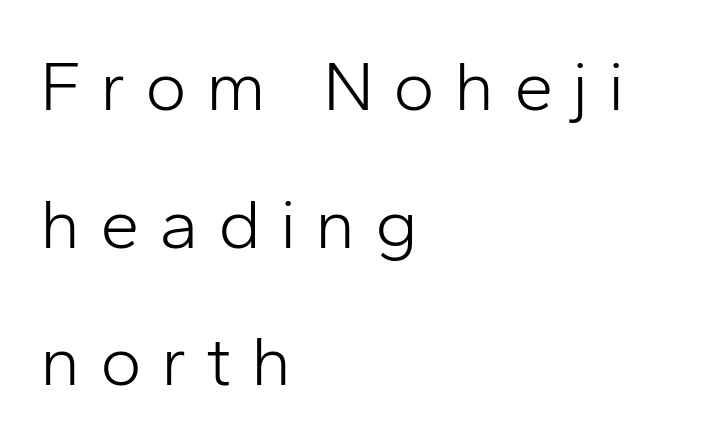
This sample has the flowing, uneven cadence of proportional lettering. No feet cap the strokes, marking this as sans-serif type. The zone under the glyphs is completely vacant. Compared with typical paragraphs, the rows here are farther apart. Leftover space on each line is placed entirely after the last word.
